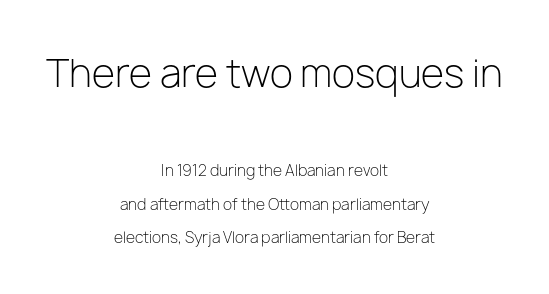
Designer's note — italics off, roman on. Is this a sans? Yes — the strokes have no serifs. These lines are rendered in a variable-pitch font. Alignment: centered. A light-to-regular cut is what we see here. The line-height multiplier appears high, well above default.
